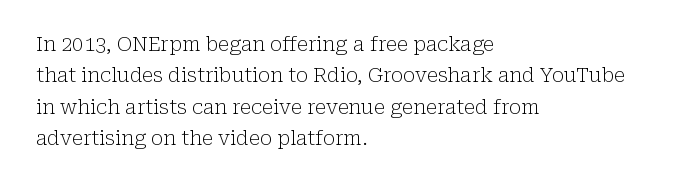
The image shows 20 px text type, upright; set left-aligned, normal line spacing (1.57x), normal letter spacing, not underlined.
